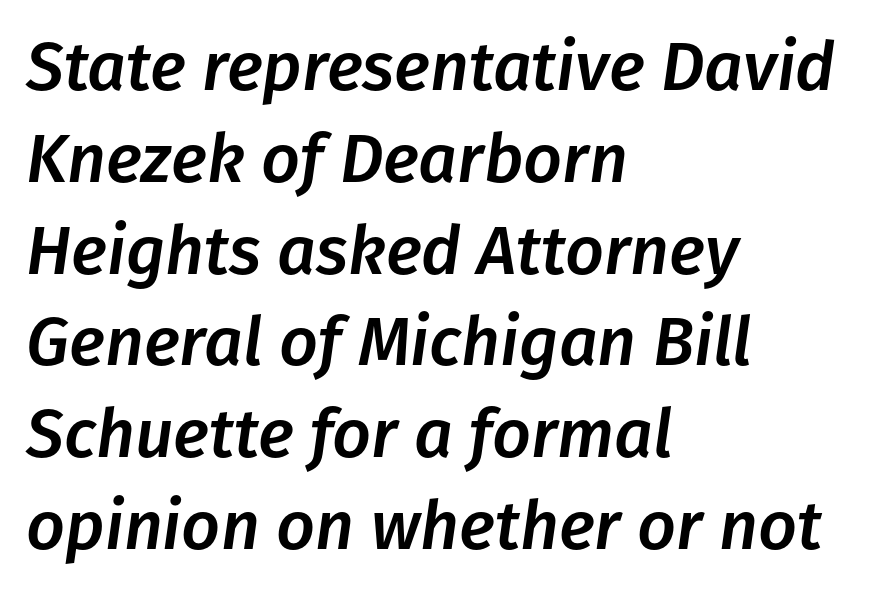
Q: Is the text italic (slanted)? A: Yes, it leans right by about 8 degrees.
Q: Is the text underlined? A: No.
Q: How is the paragraph aligned? A: Left-aligned.
Q: Is the spacing between letters normal or unusually wide? A: Normal.
Q: Is the spacing between lines tight, normal or loose? A: Normal.
Q: Width (condensed, normal, or wide)? A: Normal.
Q: Stroke contrast? A: Low.
Q: x-height? A: Medium.
Q: Monospaced? A: No.
